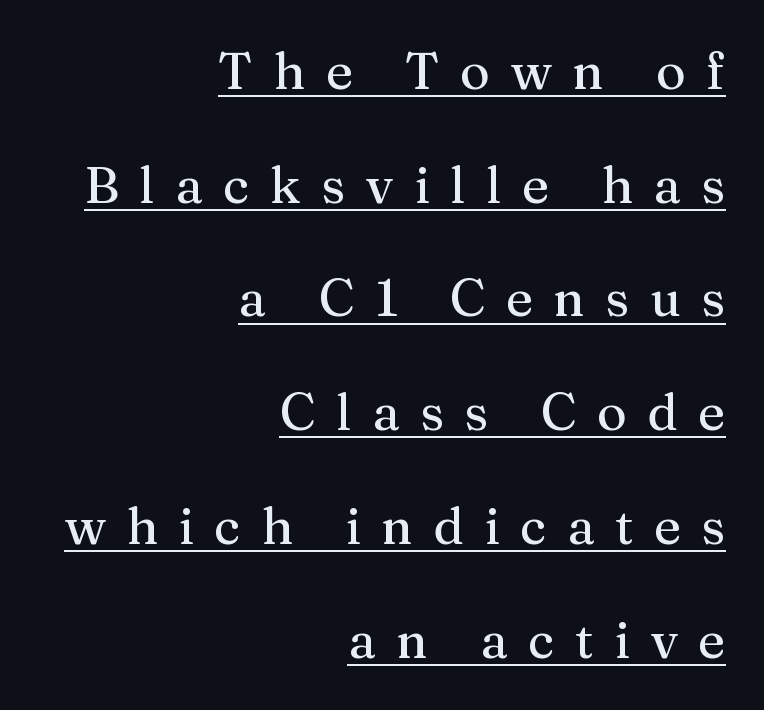
The lettering holds an erect, upright posture throughout. This sample uses expanded letter spacing, leaving extra air between glyphs. This sample has the flowing, uneven cadence of proportional lettering. Reading down the block, your eye finds every line finishing at a fixed right position. Reading down the column, the eye jumps a long way to each next line. This rendering features underlined lettering.
